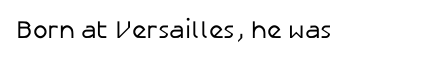
The rendering keeps characters at their native spacing. The font sits on the lighter half of the weight spectrum, regular included. Quick note: underline off. Is there any slant? The stems are plumb.
